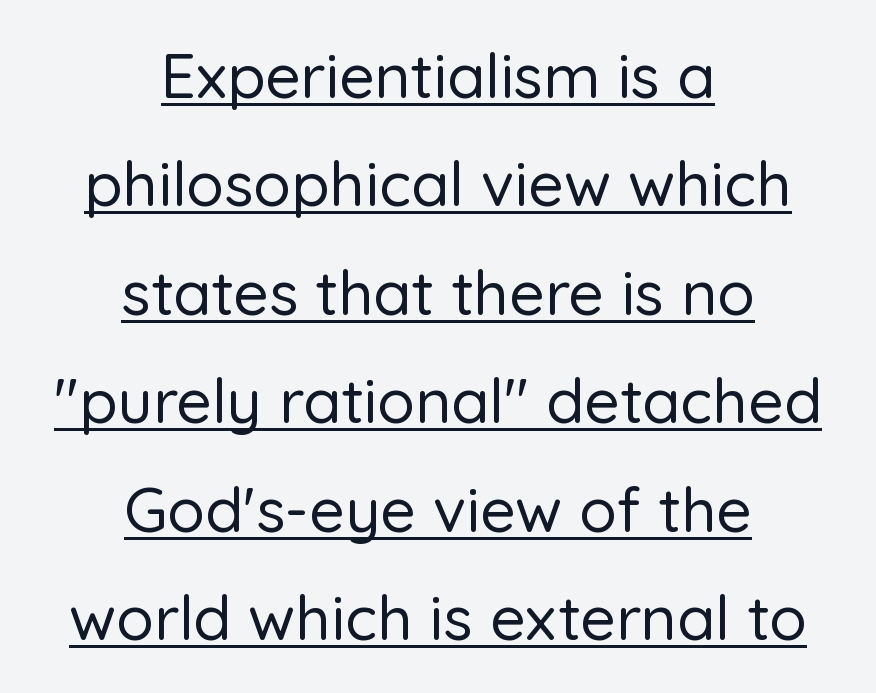
{"serif": "no", "italic": "no", "width": "normal", "stroke_contrast": "low", "x_height": "medium", "monospaced": "no", "underline": "yes", "align": "center", "line_spacing_ratio": 1.75, "letter_spacing": "normal", "letter_spacing_em": 0.0, "glyph_px": 62}
